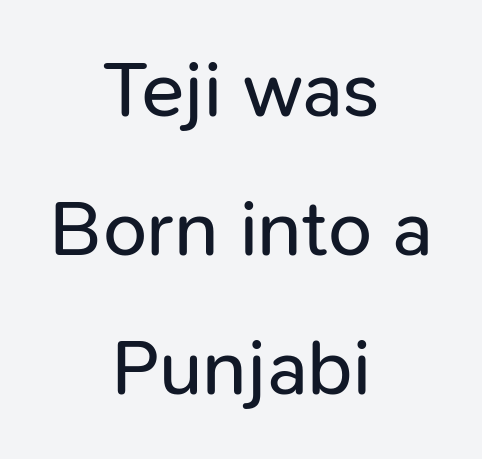
Italic: no, the glyphs are upright roman. Underline: absent. Unlike a traditional serif, this face leaves its strokes unadorned. Spacing between characters is what you'd get straight out of the box. Compared with a typical body face, this is equally light or lighter still.
